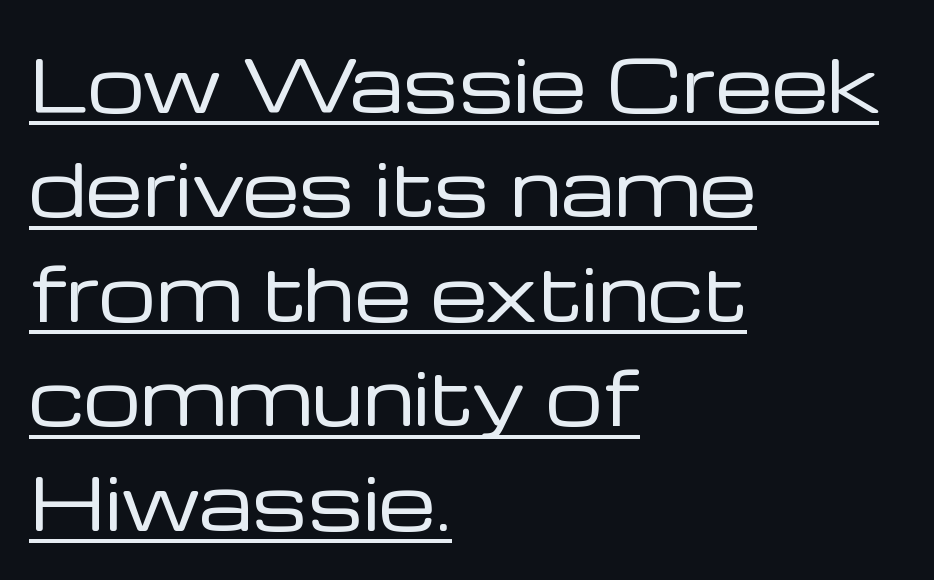
The image shows 72 px regular-weight sans-serif type, upright; set left-aligned, normal line spacing (1.45x), normal letter spacing, underlined; low stroke contrast and a medium x-height.
